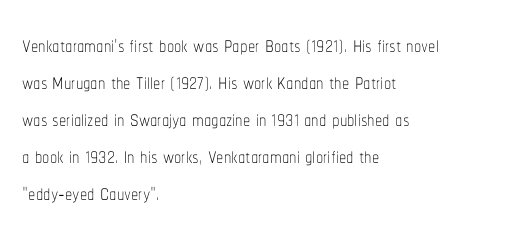
Heaviness? Minimal to ordinary, like unemphasized prose. The type is set solid horizontally, with unmodified tracking. The letters stand upright; this is a roman face. Rule under the text: the space is simply empty. The lines in this sample share a left origin and differ only in where they stop.
